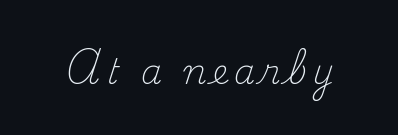
The image shows 34 px light serif type; set not underlined; medium stroke contrast and a small x-height.
